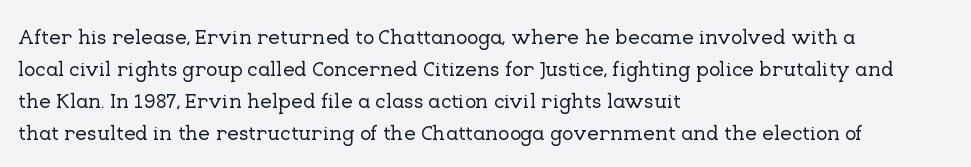
Spacing between characters is what you'd get straight out of the box. This sample is left-justified, so line endings fall wherever the words run out. Has an underline been added? It has not. Evenly set lines give the paragraph a standard silhouette. You can tell it's not italic because the verticals are truly vertical.
